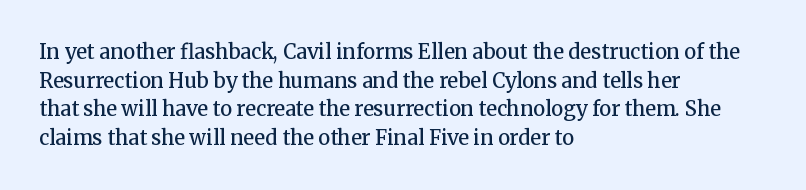
Q: Is the text bold? A: Semi-bold.
Q: Is the text italic (slanted)? A: No, it is upright.
Q: Is the text underlined? A: No.
Q: How is the paragraph aligned? A: Left-aligned.
Q: Is the spacing between letters normal or unusually wide? A: Normal.
Q: Is the spacing between lines tight, normal or loose? A: Normal.
